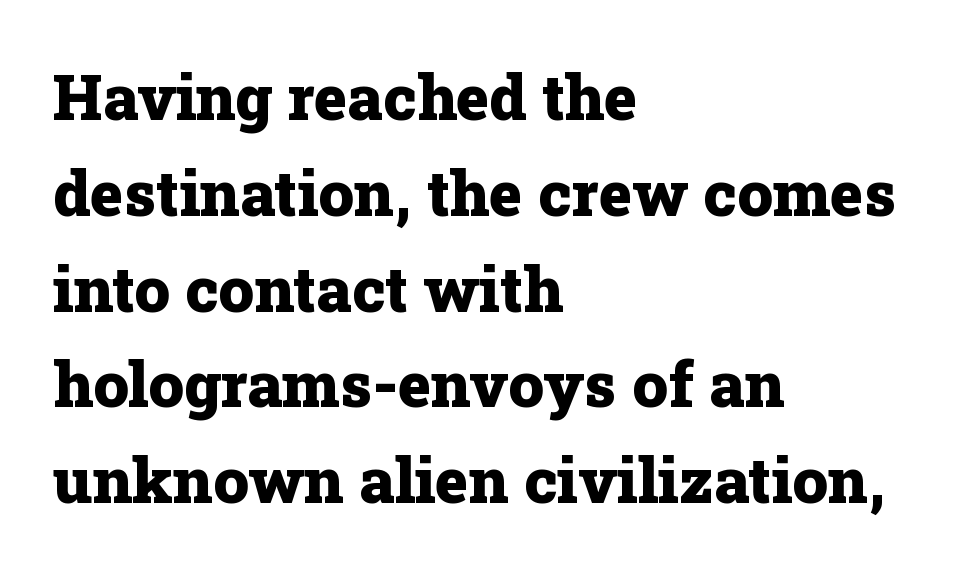
{"serif": "yes", "italic": "no", "bold": "yes", "weight": "heavy", "width": "normal", "stroke_contrast": "low", "x_height": "medium", "monospaced": "no", "underline": "no", "align": "left", "line_spacing": "normal", "line_spacing_ratio": 1.52, "letter_spacing": "normal", "letter_spacing_em": 0.0, "glyph_px": 63}
